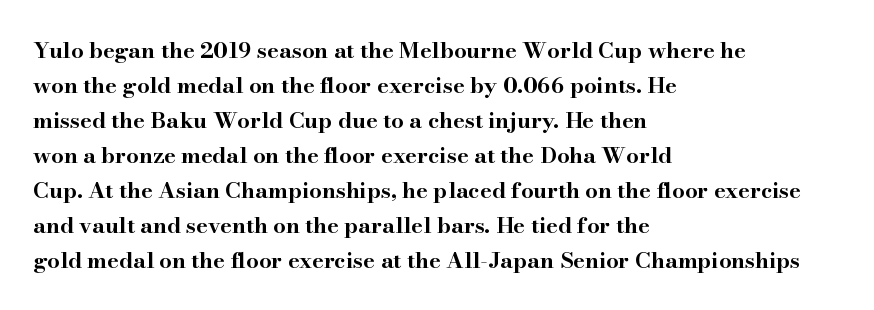
Horizontal bands of white between lines are of average thickness. The rendering keeps characters at their native spacing. Line beginnings align vertically; line endings do not. The font is running at its bold setting. No italicization has been applied; the sample stays upright.
